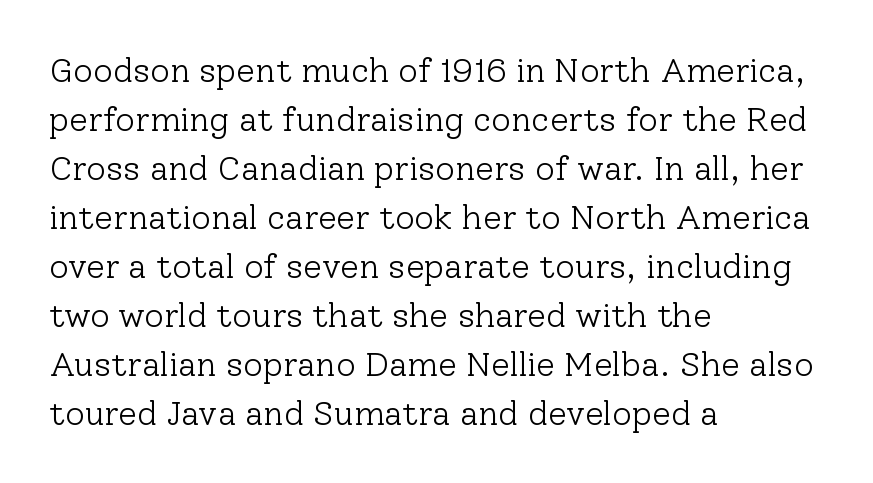
No extra tracking has been applied to these lines. The text was rendered using a seriffed face with decorative stroke endings. Counters stay open thanks to moderate or lighter strokes. Type without underlining.
